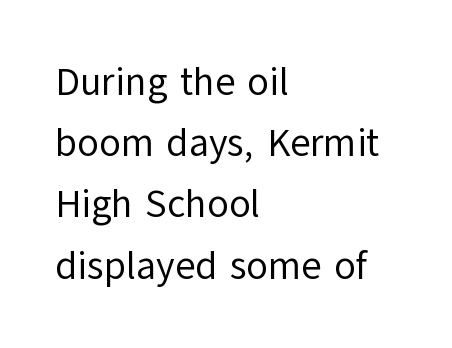
The image shows 39 px regular-weight sans-serif type, upright; set left-aligned, normal line spacing (1.57x), normal letter spacing, not underlined; low stroke contrast and a medium x-height.
